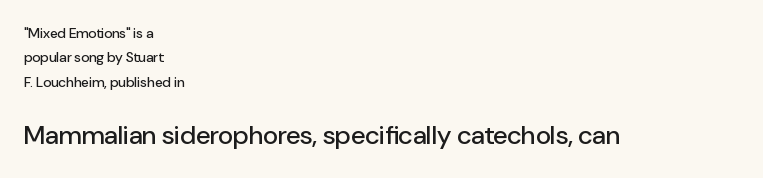
Q: Is the text italic (slanted)? A: No, it is upright.
Q: Is the text underlined? A: No.
Q: How is the paragraph aligned? A: Left-aligned.
Q: Is the spacing between letters normal or unusually wide? A: Normal.
Q: Which block of text is set in a larger size, the first (top) or the second (bottom)? A: The second (bottom) one.
